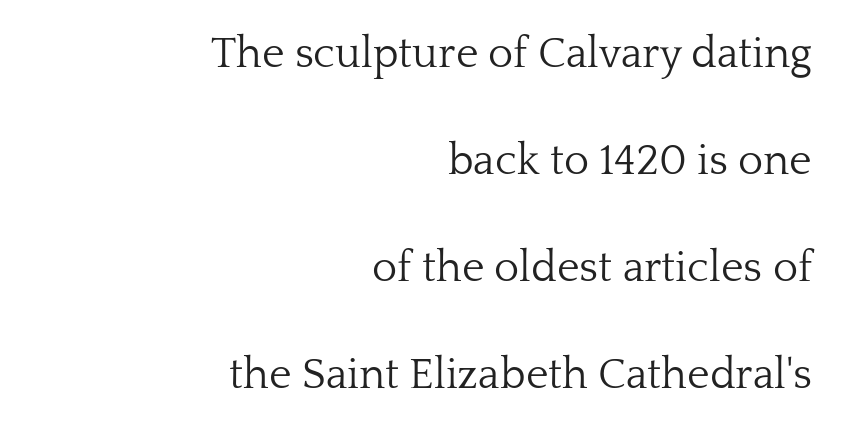
Q: Is the text bold? A: No.
Q: Is the text italic (slanted)? A: No, it is upright.
Q: Is the typeface a serif or a sans-serif typeface? A: Serif.
Q: Is the text underlined? A: No.
Q: How is the paragraph aligned? A: Right-aligned.
Q: Is the spacing between letters normal or unusually wide? A: Normal.
Q: Is the spacing between lines tight, normal or loose? A: Loose.
Q: Width (condensed, normal, or wide)? A: Normal.
Q: Stroke contrast? A: Low.
Q: x-height? A: Medium.
Q: Monospaced? A: No.
